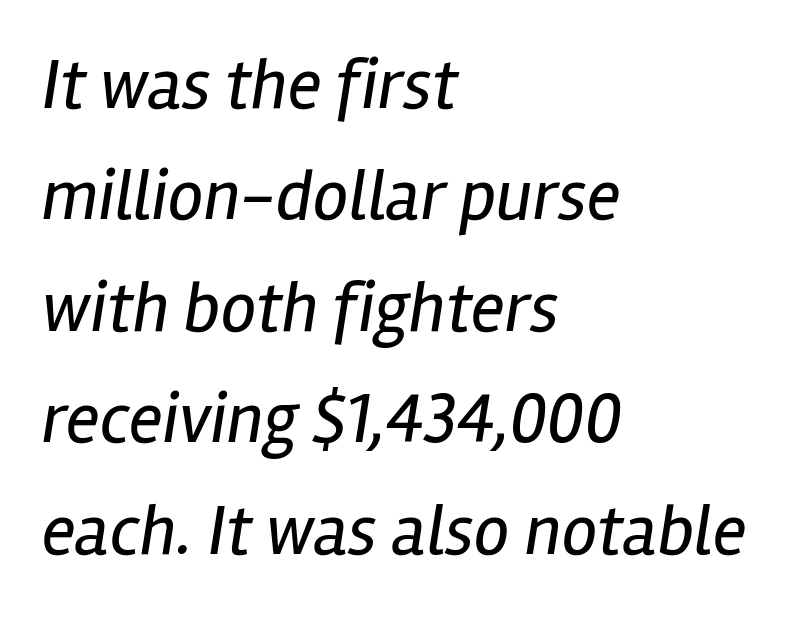
{"italic": "yes", "lean": "right", "slant_degrees": 12, "bold": "no", "weight": "regular", "width": "condensed", "stroke_contrast": "low", "x_height": "medium", "monospaced": "no", "underline": "no", "align": "left", "line_spacing": "normal", "line_spacing_ratio": 1.57, "letter_spacing": "normal", "letter_spacing_em": 0.0, "glyph_px": 71}
